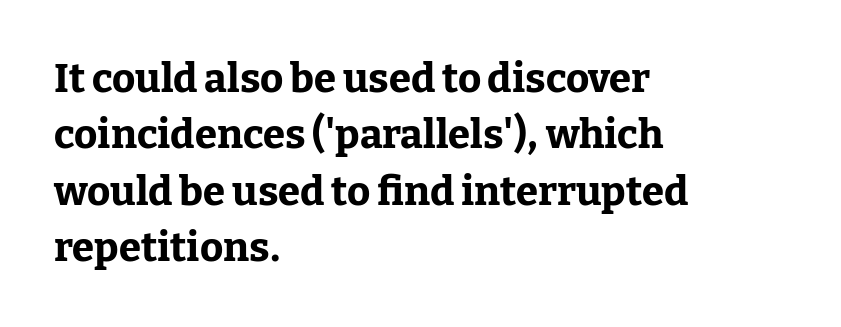
{"serif": "yes", "italic": "no", "bold": "yes", "weight": "bold", "width": "normal", "stroke_contrast": "low", "x_height": "medium", "monospaced": "no", "underline": "no", "align": "left", "line_spacing": "normal", "line_spacing_ratio": 1.41, "letter_spacing": "normal", "letter_spacing_em": 0.0, "glyph_px": 40}
